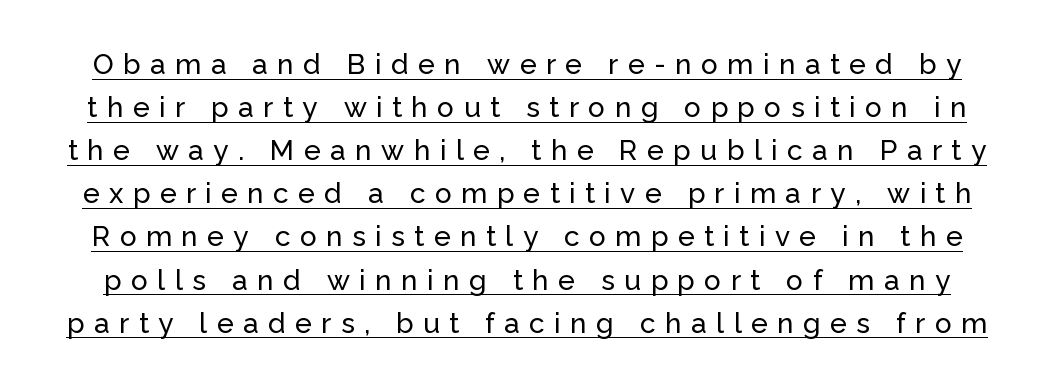
These characters rest on top of a visible drawn line. A roman cut, with each character standing at attention. Proportional: the letters do not fall into vertical columns. Characters follow at a spacing far wider than the type designer built in. Is there much room between lines? A standard amount, neither cramped nor airy. Look at the bottom of the vertical strokes: they stop flat, with no serifs.
